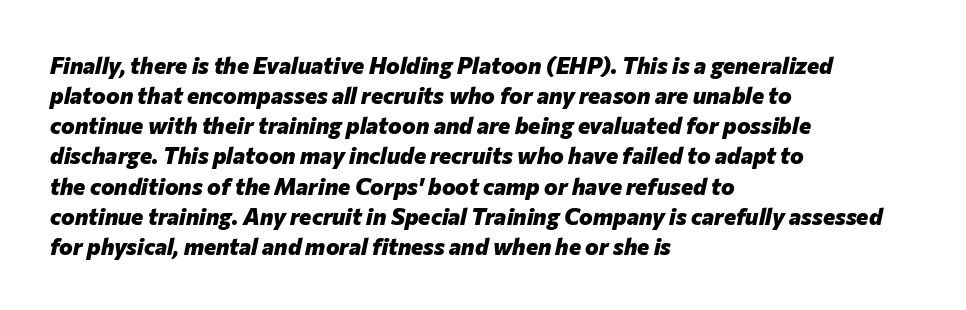
The letterforms sit shoulder to shoulder at normal distance. Horizontal bands of white between lines are of average thickness. Reading down the block, your eye returns to a fixed left position each line. The space directly below the letters is spotless.
